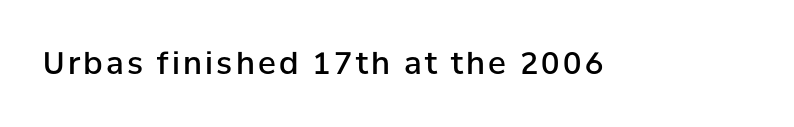
The image shows 30 px semibold sans-serif type, upright; set not underlined; low stroke contrast and a medium x-height.
